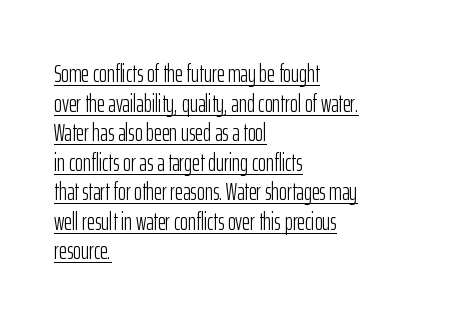
Q: Is the text bold? A: No.
Q: Is the text italic (slanted)? A: No, it is upright.
Q: Is the text underlined? A: Yes.
Q: How is the paragraph aligned? A: Left-aligned.
Q: Is the spacing between letters normal or unusually wide? A: Normal.
